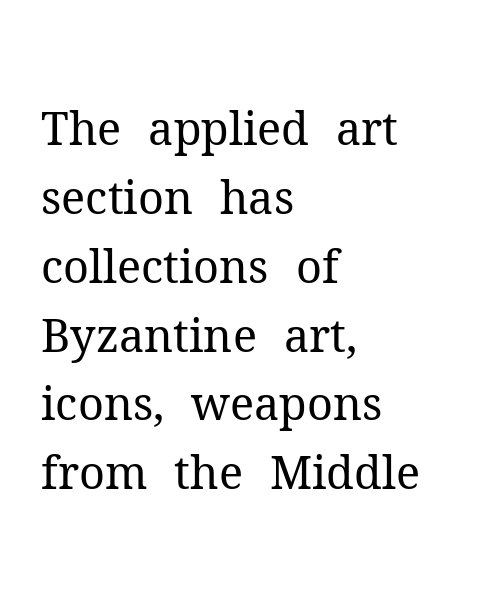
Each row of text sits above clean, open space. On a weight scale, this lands at 450 or below. To sum up the face: it has serifs. Character widths vary here, with narrow letters taking less room than wide ones. One-word summary of the alignment: left. Vertically, the passage feels balanced, rows spaced as you'd expect.
